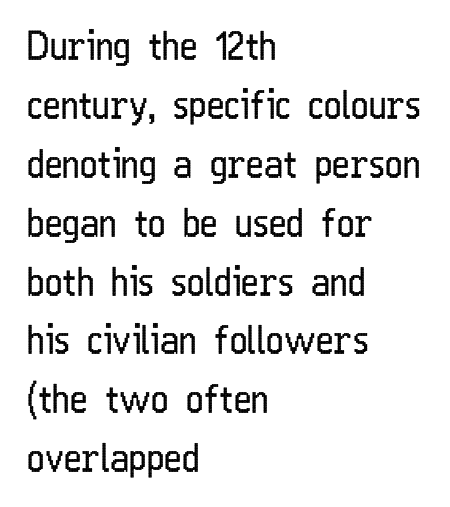
Q: Is the text bold? A: No.
Q: Is the text italic (slanted)? A: No, it is upright.
Q: Is the typeface a serif or a sans-serif typeface? A: Sans-serif.
Q: Is the text underlined? A: No.
Q: How is the paragraph aligned? A: Left-aligned.
Q: Is the spacing between letters normal or unusually wide? A: Normal.
Q: Is the spacing between lines tight, normal or loose? A: Normal.
Q: Width (condensed, normal, or wide)? A: Condensed.
Q: Stroke contrast? A: Low.
Q: x-height? A: Medium.
Q: Monospaced? A: No.
